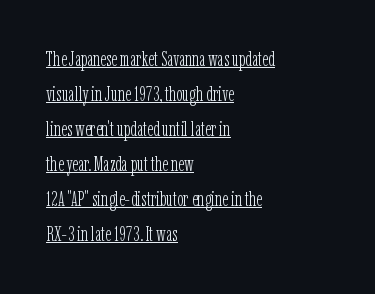
The image shows 21 px text type, upright; set left-aligned, normal line spacing (1.67x), normal letter spacing, underlined.
